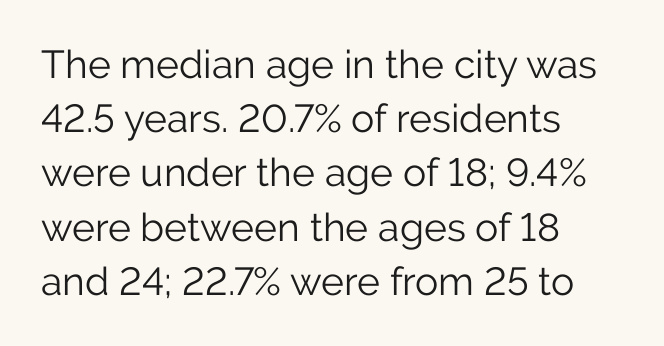
The image shows 39 px light sans-serif type, upright; set left-aligned, normal line spacing (1.39x), normal letter spacing, not underlined; low stroke contrast and a medium x-height.
